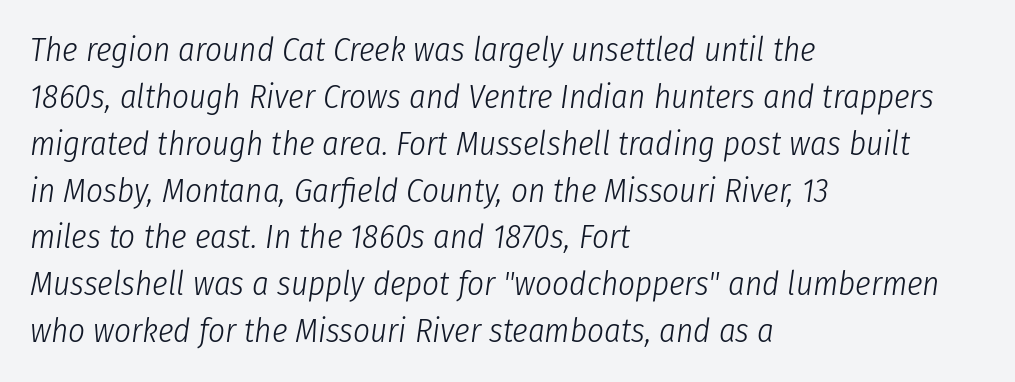
{"italic": "yes", "lean": "right", "slant_degrees": 8, "bold": "no", "weight": "light", "width": "condensed", "stroke_contrast": "low", "x_height": "medium", "monospaced": "no", "underline": "no", "align": "left", "line_spacing": "normal", "line_spacing_ratio": 1.42, "letter_spacing": "normal", "letter_spacing_em": 0.0, "glyph_px": 33}
